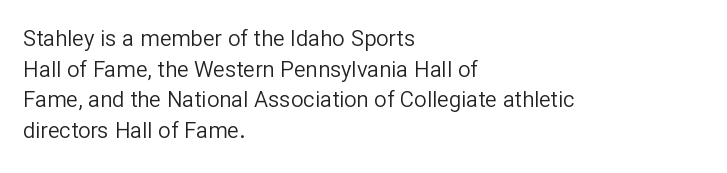
The image shows 22 px text type, upright; set left-aligned, normal line spacing (1.39x), normal letter spacing, not underlined.
